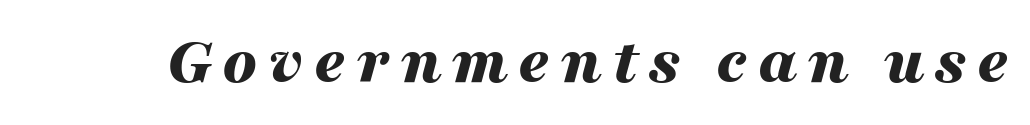
The lettering tilts uniformly, giving the passage an italic look. Plenty of ink on the page — the face is bold. Each letter keeps its own natural width here, so spacing adapts to shape. The foot of each line stays bare and open.
